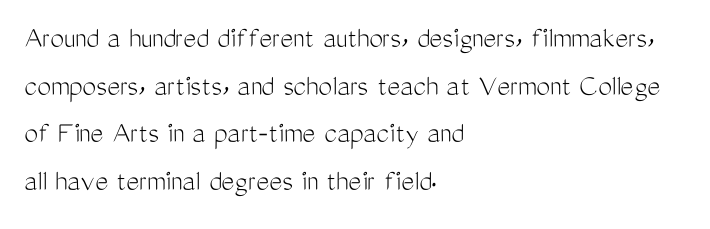
The vertical gap from one line to the next is medium. Descender tails drop into unmarked territory. You could call the tracking neutral — neither tight nor loose. Letters have the restrained weight of plain body copy at most. Line beginnings align vertically; line endings do not. Check where the strokes stop: nothing finishes them off — pure sans.
